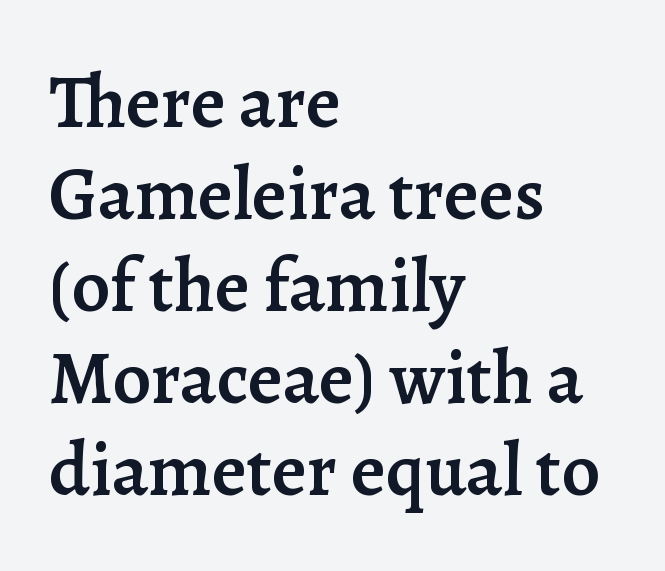
Notice the strokes are somewhat thickened but not fully heavy: this is a semibold. Character widths vary here, with narrow letters taking less room than wide ones. Is the block centered? No — it sits flush against the left margin. You can tell it's not italic because the verticals are truly vertical. Bare-footed words on every line.
